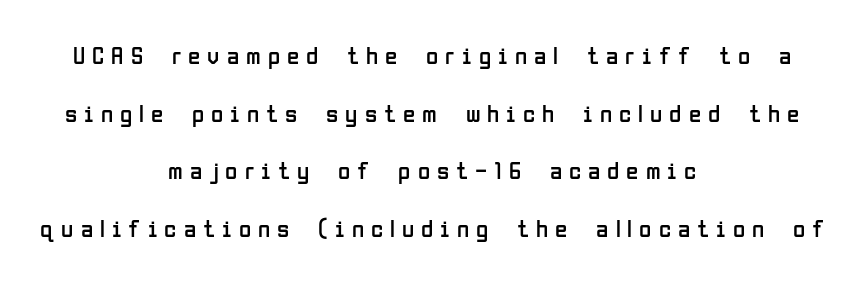
The image shows 25 px text type, upright; set centered, loose line spacing (2.31x), unusually wide letter spacing (+0.28 em), not underlined.
